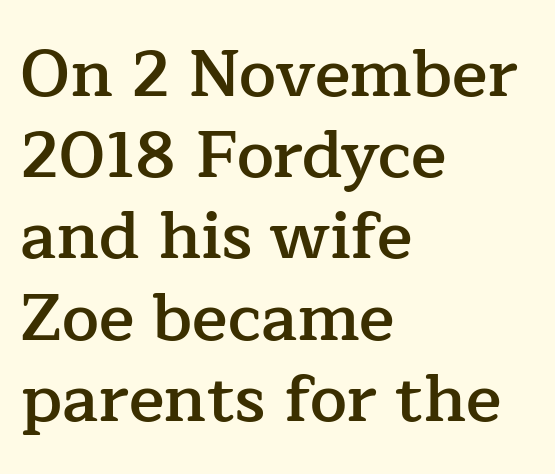
The image shows 66 px semibold serif type, upright; set left-aligned, line spacing 1.23x, normal letter spacing, not underlined; low stroke contrast and a medium x-height.
